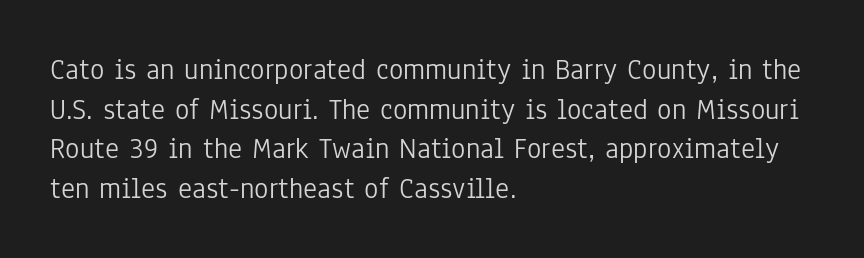
Q: Is the text bold? A: No.
Q: Is the text italic (slanted)? A: No, it is upright.
Q: Is the typeface a serif or a sans-serif typeface? A: Sans-serif.
Q: Is the text underlined? A: No.
Q: How is the paragraph aligned? A: Left-aligned.
Q: Is the spacing between letters normal or unusually wide? A: Normal.
Q: Is the spacing between lines tight, normal or loose? A: Normal.
Q: Width (condensed, normal, or wide)? A: Condensed.
Q: Stroke contrast? A: Low.
Q: x-height? A: Medium.
Q: Monospaced? A: No.
